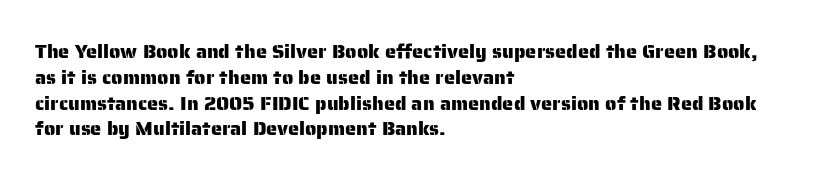
Q: Is the text italic (slanted)? A: No, it is upright.
Q: Is the text underlined? A: No.
Q: How is the paragraph aligned? A: Left-aligned.
Q: Is the spacing between letters normal or unusually wide? A: Normal.
Q: Is the spacing between lines tight, normal or loose? A: Normal.
